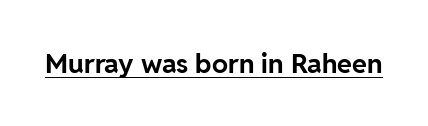
The letters stand straight up with perfectly vertical stems. Between one letter and the next there's only the usual sliver of space. Underlining? Definitely there. Strokes here are thick enough to call this a true bold.
